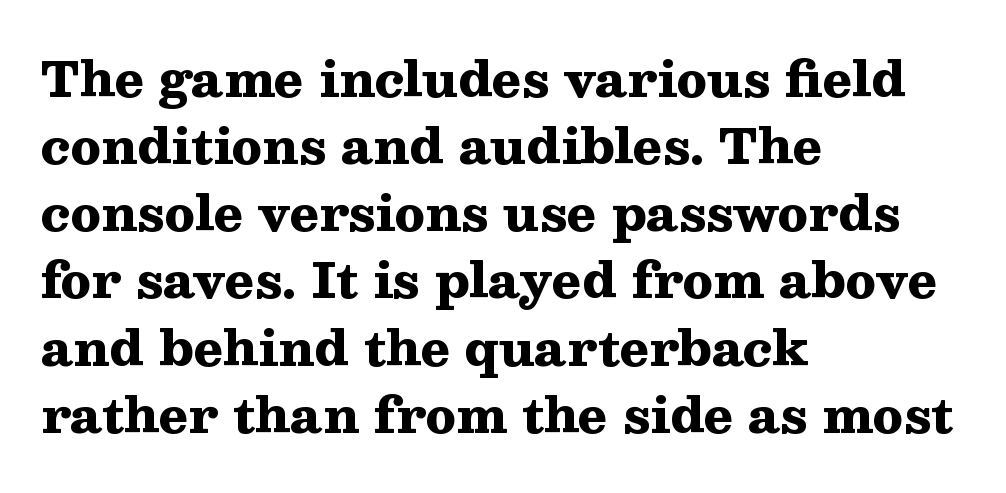
The image shows 49 px heavy, wide serif type, upright; set left-aligned, normal line spacing (1.37x), normal letter spacing, not underlined; medium stroke contrast and a medium x-height.
